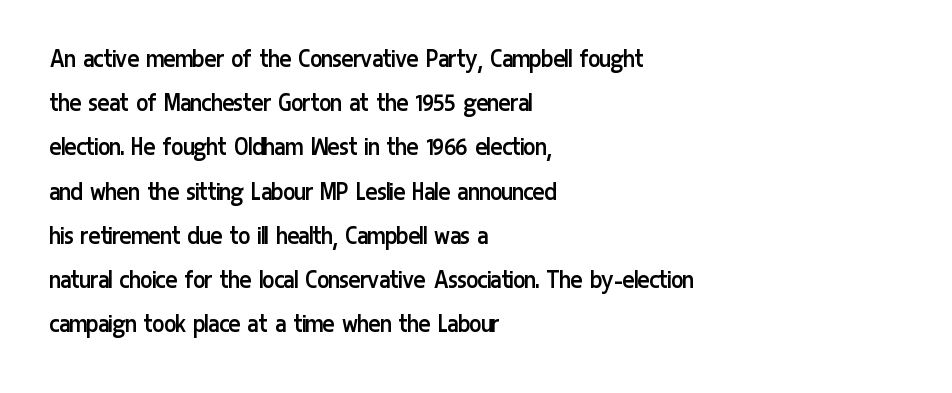
Q: Is the text bold? A: No.
Q: Is the text italic (slanted)? A: No, it is upright.
Q: Is the typeface a serif or a sans-serif typeface? A: Sans-serif.
Q: Is the text underlined? A: No.
Q: How is the paragraph aligned? A: Left-aligned.
Q: Is the spacing between letters normal or unusually wide? A: Normal.
Q: Is the spacing between lines tight, normal or loose? A: Normal.
Q: Width (condensed, normal, or wide)? A: Condensed.
Q: Stroke contrast? A: Low.
Q: x-height? A: Medium.
Q: Monospaced? A: No.
